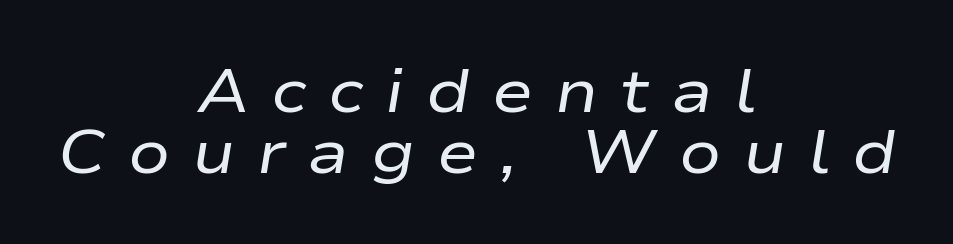
The image shows 62 px regular-weight, wide type, italic (leaning right); set centered, tight line spacing (0.98x), unusually wide letter spacing (+0.35 em), not underlined; low stroke contrast and a medium x-height.
